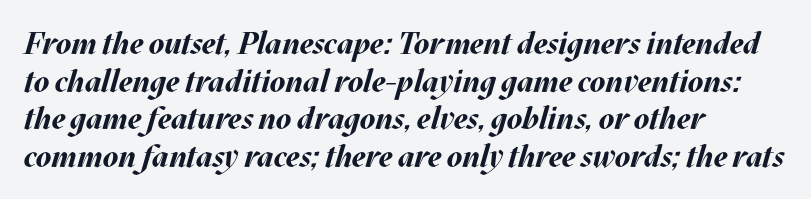
Here the designer chose a conventional face with non-uniform glyph widths. Characters follow at the spacing the type designer built in. Each line starts at the same left margin while the right side varies. Emphasis-style slanted type is in use.
